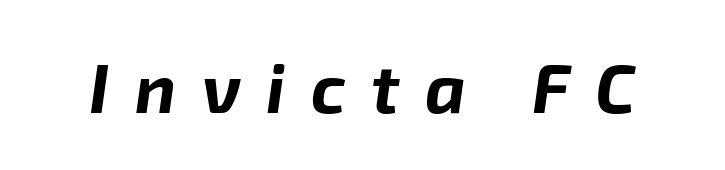
{"italic": "yes", "lean": "right", "slant_degrees": 8, "bold": "yes", "weight": "bold", "width": "normal", "stroke_contrast": "low", "x_height": "medium", "monospaced": "no", "underline": "no", "letter_spacing": "wide", "letter_spacing_em": 0.37, "glyph_px": 69}
